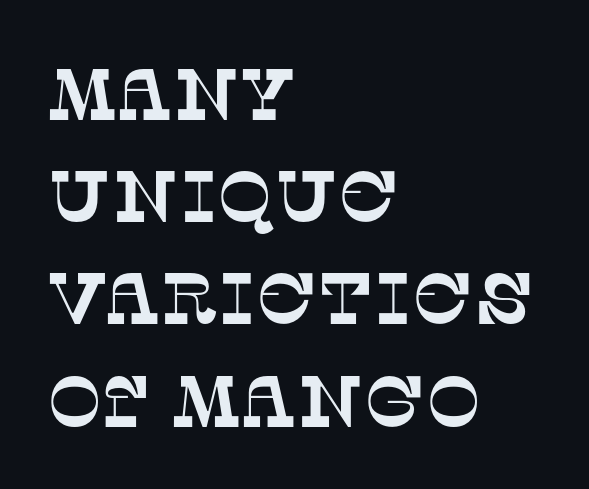
{"serif": "yes", "width": "normal", "stroke_contrast": "low", "x_height": "large", "monospaced": "no", "underline": "no", "align": "left", "line_spacing": "normal", "line_spacing_ratio": 1.4, "letter_spacing": "normal", "letter_spacing_em": 0.0, "glyph_px": 73}
